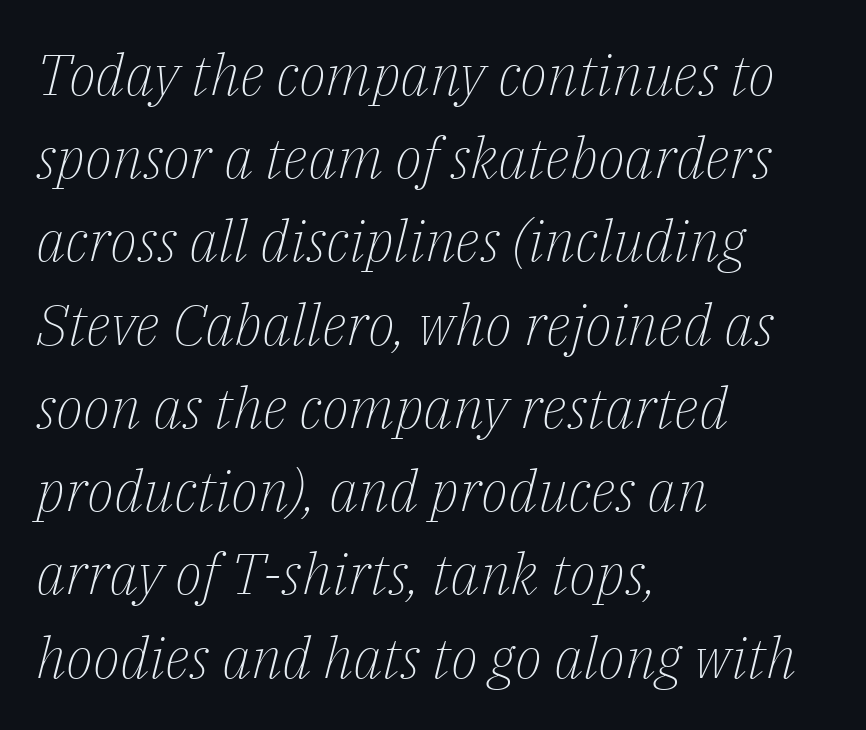
Q: Is the text bold? A: No.
Q: Is the text italic (slanted)? A: Yes, it leans right by about 14 degrees.
Q: Is the typeface a serif or a sans-serif typeface? A: Serif.
Q: Is the text underlined? A: No.
Q: How is the paragraph aligned? A: Left-aligned.
Q: Is the spacing between letters normal or unusually wide? A: Normal.
Q: Is the spacing between lines tight, normal or loose? A: Normal.
Q: Width (condensed, normal, or wide)? A: Normal.
Q: Stroke contrast? A: Low.
Q: x-height? A: Medium.
Q: Monospaced? A: No.
